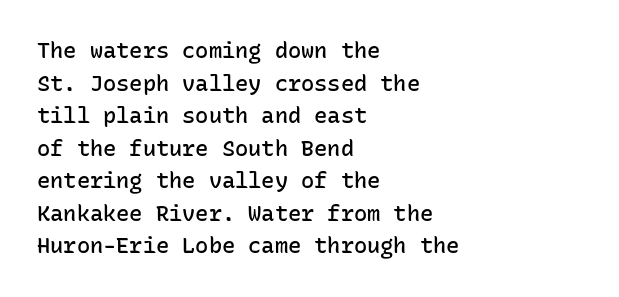
The image shows 22 px text type, upright; set left-aligned, normal line spacing (1.48x), normal letter spacing, not underlined.
